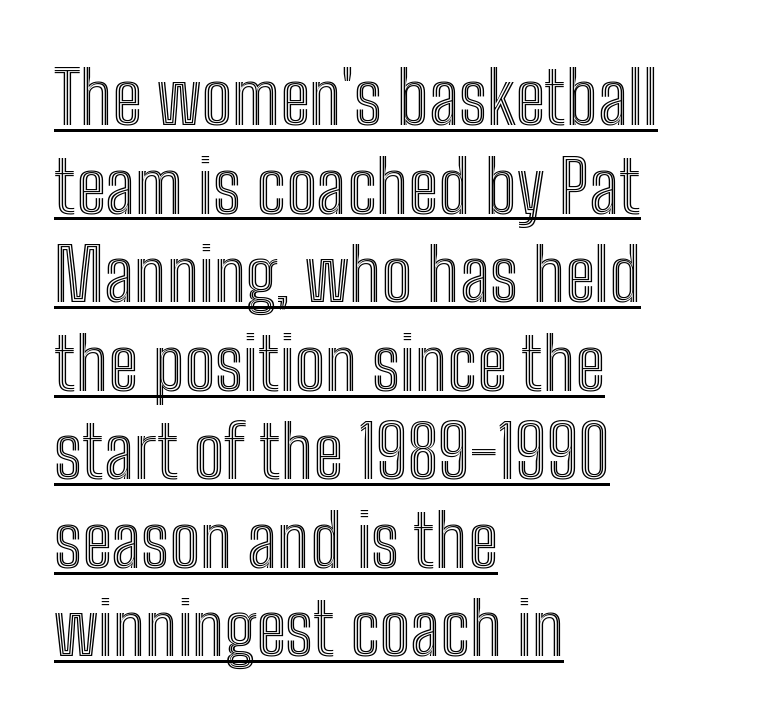
The image shows 72 px condensed type, upright; set left-aligned, line spacing 1.23x, normal letter spacing, underlined; a medium x-height.
